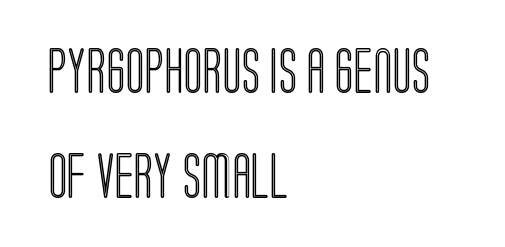
The image shows 45 px condensed type, upright; set left-aligned, loose line spacing (2.34x), normal letter spacing, not underlined; a large x-height.
